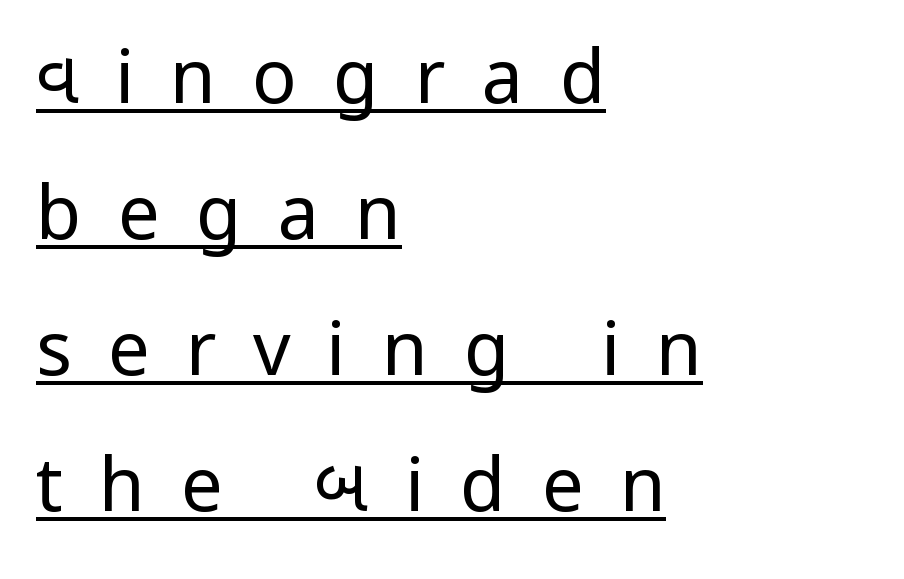
{"serif": "no", "italic": "no", "bold": "no", "weight": "regular", "width": "normal", "stroke_contrast": "low", "x_height": "medium", "monospaced": "no", "underline": "yes", "align": "left", "line_spacing_ratio": 1.84, "letter_spacing": "wide", "letter_spacing_em": 0.49, "glyph_px": 74}
